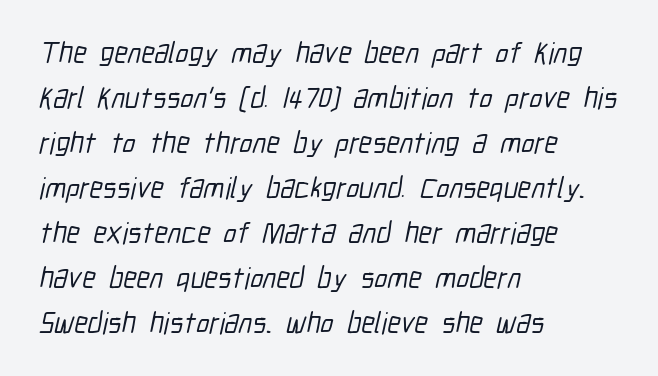
The image shows 30 px condensed sans-serif type; set left-aligned, normal line spacing (1.5x), normal letter spacing, not underlined; low stroke contrast and a medium x-height.
